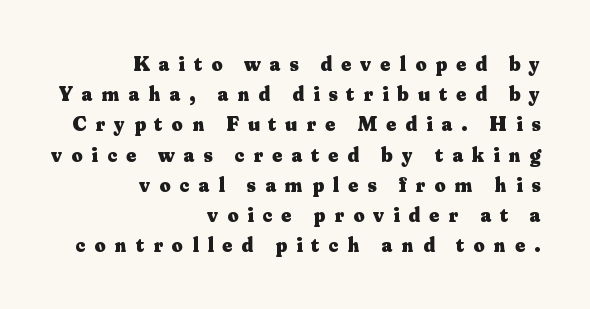
Q: Is the text bold? A: Yes.
Q: Is the text italic (slanted)? A: No, it is upright.
Q: Is the text underlined? A: No.
Q: How is the paragraph aligned? A: Right-aligned.
Q: Is the spacing between letters normal or unusually wide? A: Unusually wide.
Q: Is the spacing between lines tight, normal or loose? A: Normal.
